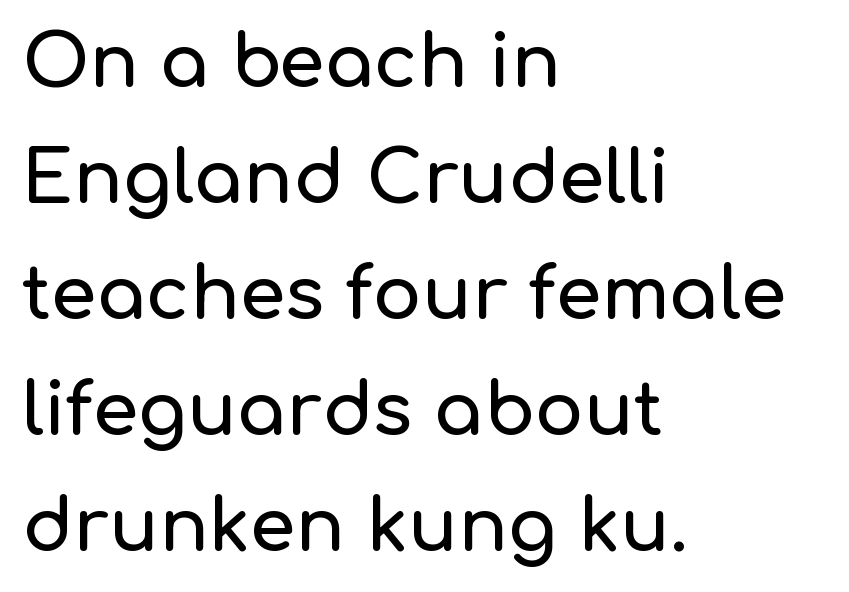
The image shows 73 px sans-serif type, upright; set left-aligned, normal line spacing (1.59x), normal letter spacing, not underlined; low stroke contrast and a medium x-height.
